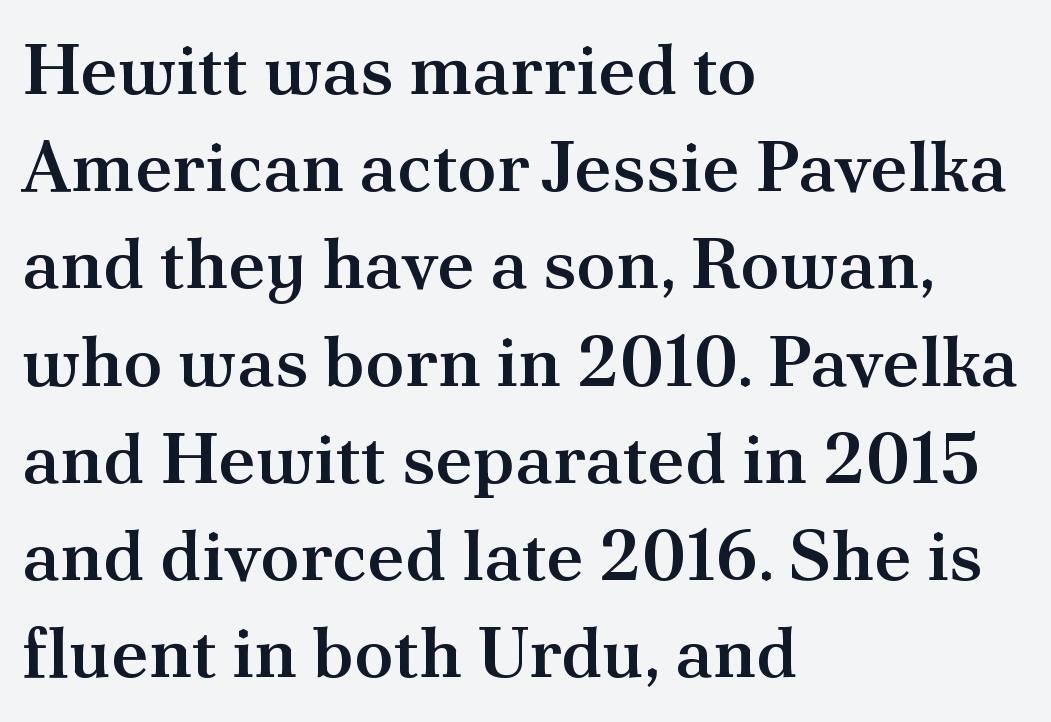
{"serif": "yes", "italic": "no", "bold": "semi", "weight": "semibold", "width": "normal", "stroke_contrast": "medium", "x_height": "small", "monospaced": "no", "underline": "no", "align": "left", "line_spacing": "normal", "line_spacing_ratio": 1.35, "letter_spacing": "normal", "letter_spacing_em": 0.0, "glyph_px": 72}
